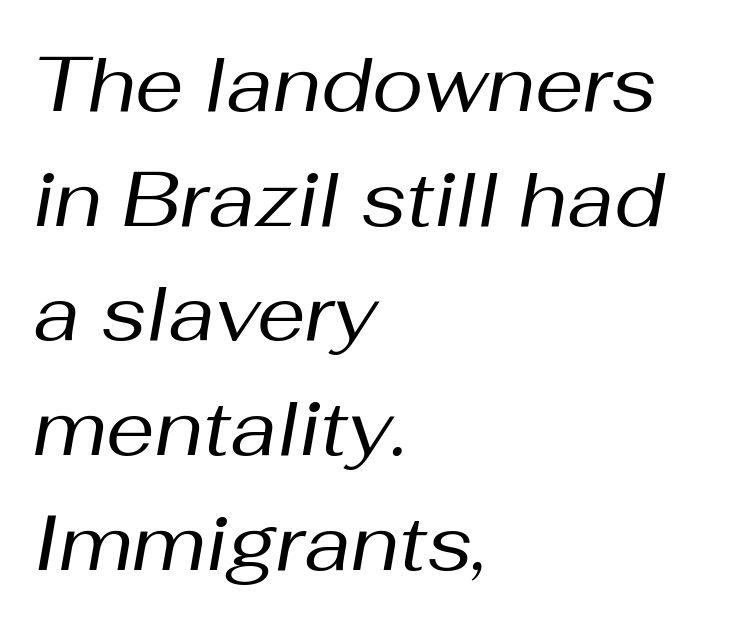
Q: Is the text bold? A: No.
Q: Is the text italic (slanted)? A: Yes, it leans right by about 10 degrees.
Q: Is the text underlined? A: No.
Q: How is the paragraph aligned? A: Left-aligned.
Q: Is the spacing between letters normal or unusually wide? A: Normal.
Q: Is the spacing between lines tight, normal or loose? A: Normal.
Q: Width (condensed, normal, or wide)? A: Normal.
Q: Stroke contrast? A: Medium.
Q: x-height? A: Medium.
Q: Monospaced? A: No.
